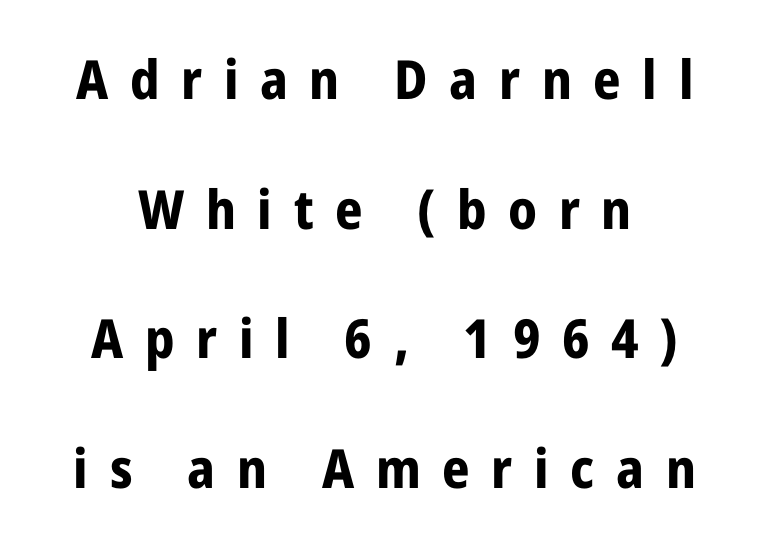
{"serif": "no", "italic": "no", "bold": "yes", "weight": "bold", "width": "condensed", "stroke_contrast": "low", "x_height": "medium", "monospaced": "no", "underline": "no", "line_spacing": "loose", "line_spacing_ratio": 2.4, "letter_spacing": "wide", "letter_spacing_em": 0.4, "glyph_px": 54}
